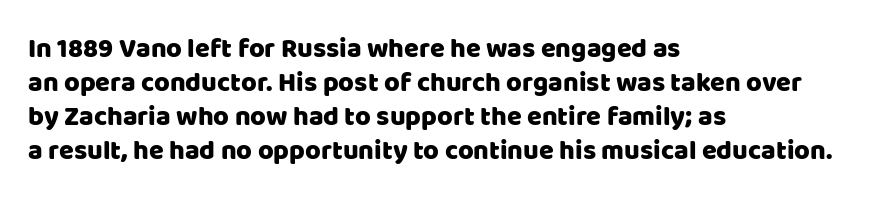
The image shows 27 px text type, upright; set left-aligned, normal line spacing (1.26x), normal letter spacing, not underlined.
